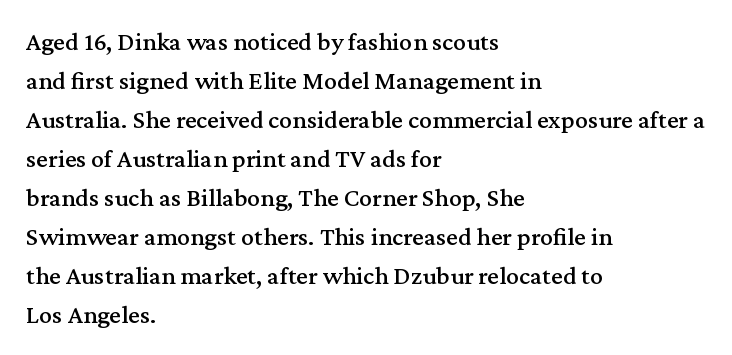
Q: Is the text italic (slanted)? A: No, it is upright.
Q: Is the text underlined? A: No.
Q: How is the paragraph aligned? A: Left-aligned.
Q: Is the spacing between letters normal or unusually wide? A: Normal.
Q: Is the spacing between lines tight, normal or loose? A: Normal.
